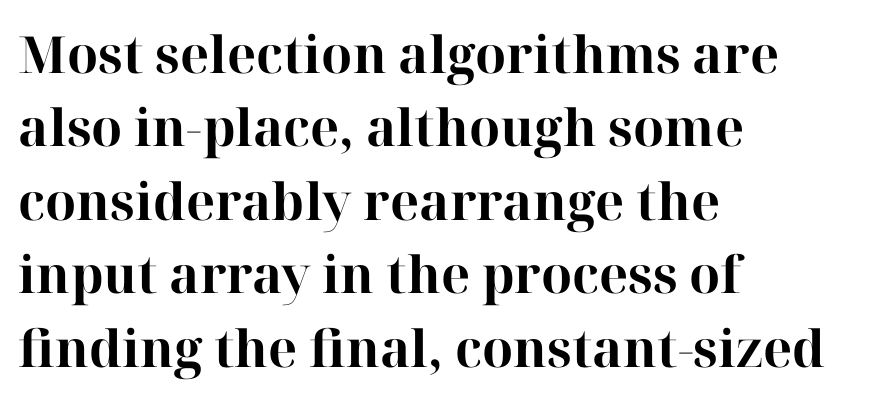
The glyphs have the mass of a bold cut. In terms of letterspacing, this is plain default setting. The lines sit at an ordinary, default distance from one another. Designer's note — italics off, roman on. Horizontal alignment here is leftward, the default for most running prose.
